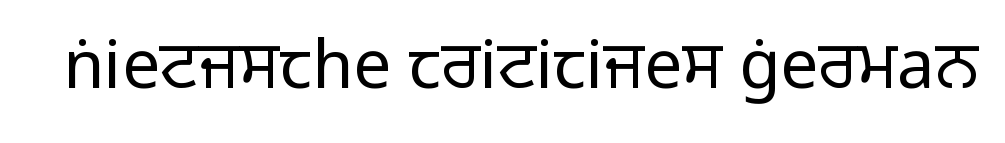
The image shows 67 px light sans-serif type, upright; set normal letter spacing, not underlined; low stroke contrast and a medium x-height.
